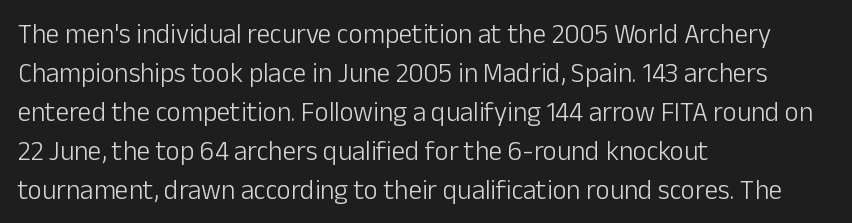
Nothing heavy about these letters — not bold at all. The block of text has a typical density, with ordinary space between rows. Posture: straight, roman, zero tilt. Quick note: underline off. The letterforms sit shoulder to shoulder at normal distance.
